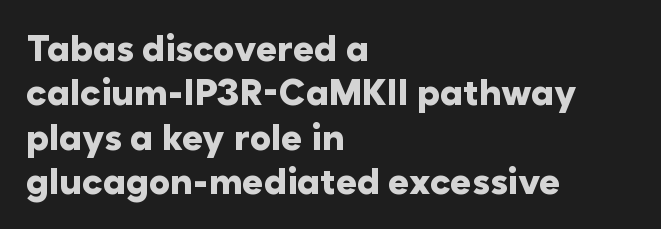
The image shows 36 px heavy sans-serif type, upright; set left-aligned, line spacing 1.23x, normal letter spacing, not underlined; low stroke contrast and a medium x-height.
